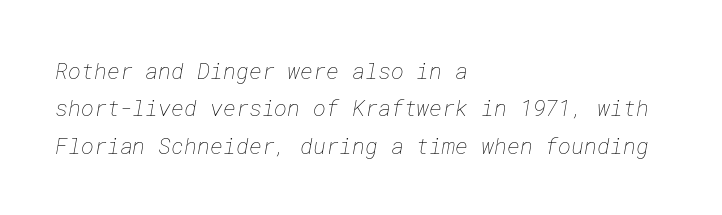
{"bold": "no", "underline": "no", "align": "left", "line_spacing": "normal", "line_spacing_ratio": 1.7, "letter_spacing": "normal", "letter_spacing_em": 0.0, "glyph_px": 22}
